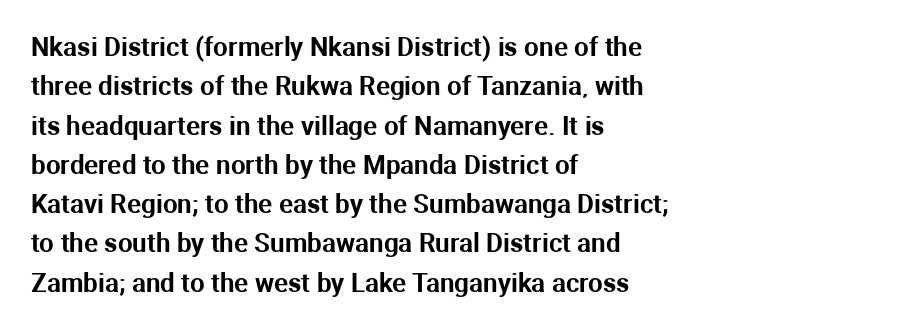
This rendering features lettering with no underline. Every row of glyphs begins at an identical x-position on the left. The leading is moderate, giving the passage an even texture. When letters stand straight like this, we call the style roman or upright.
